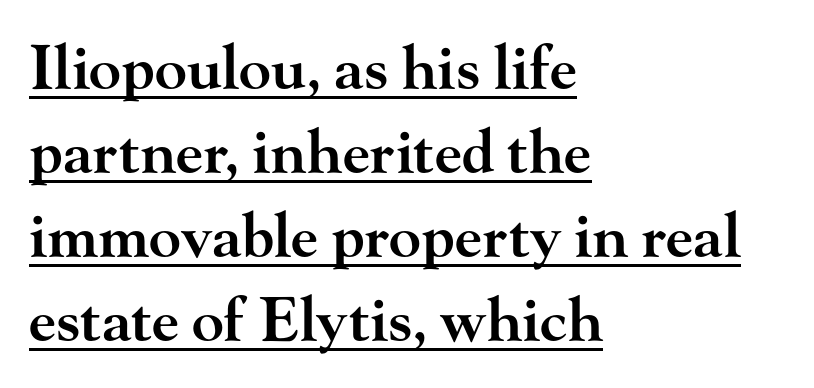
Q: Is the text bold? A: Semi-bold.
Q: Is the text italic (slanted)? A: No, it is upright.
Q: Is the typeface a serif or a sans-serif typeface? A: Serif.
Q: Is the text underlined? A: Yes.
Q: How is the paragraph aligned? A: Left-aligned.
Q: Is the spacing between letters normal or unusually wide? A: Normal.
Q: Is the spacing between lines tight, normal or loose? A: Normal.
Q: Width (condensed, normal, or wide)? A: Wide.
Q: Stroke contrast? A: High.
Q: x-height? A: Small.
Q: Monospaced? A: No.
